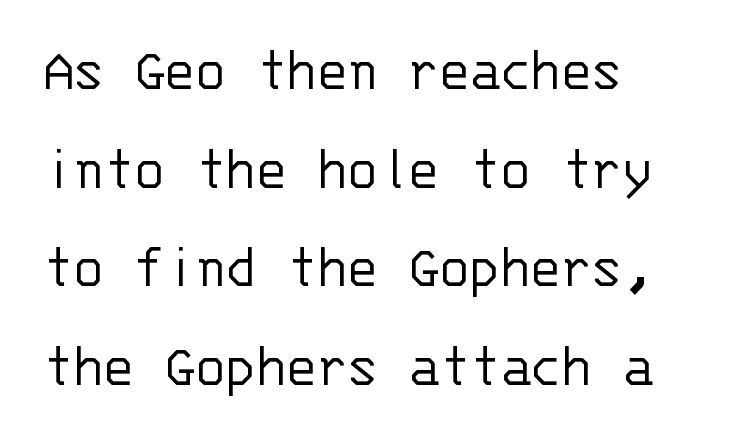
Q: Is the text bold? A: No.
Q: Is the text italic (slanted)? A: No, it is upright.
Q: Is the typeface a serif or a sans-serif typeface? A: Sans-serif.
Q: Is the text underlined? A: No.
Q: How is the paragraph aligned? A: Left-aligned.
Q: Is the spacing between letters normal or unusually wide? A: Normal.
Q: Is the spacing between lines tight, normal or loose? A: Normal.
Q: Width (condensed, normal, or wide)? A: Normal.
Q: Stroke contrast? A: Low.
Q: x-height? A: Large.
Q: Monospaced? A: Yes.
